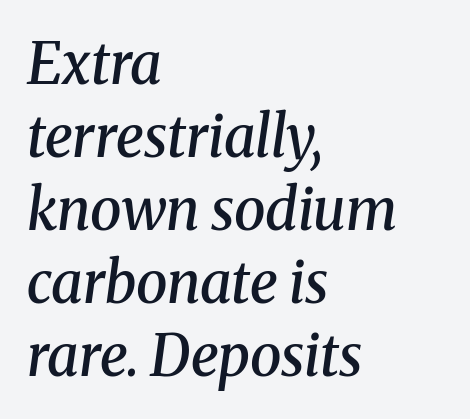
The text was rendered using a seriffed face with decorative stroke endings. Nobody touched the tracking dial on this one. This rendering features lettering with no underline. Semibold letterforms, between regular and bold. Designer's note — italics engaged.
